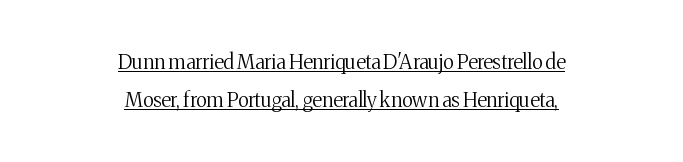
The image shows 20 px text type, upright; set centered, loose line spacing (1.9x), normal letter spacing, underlined.
